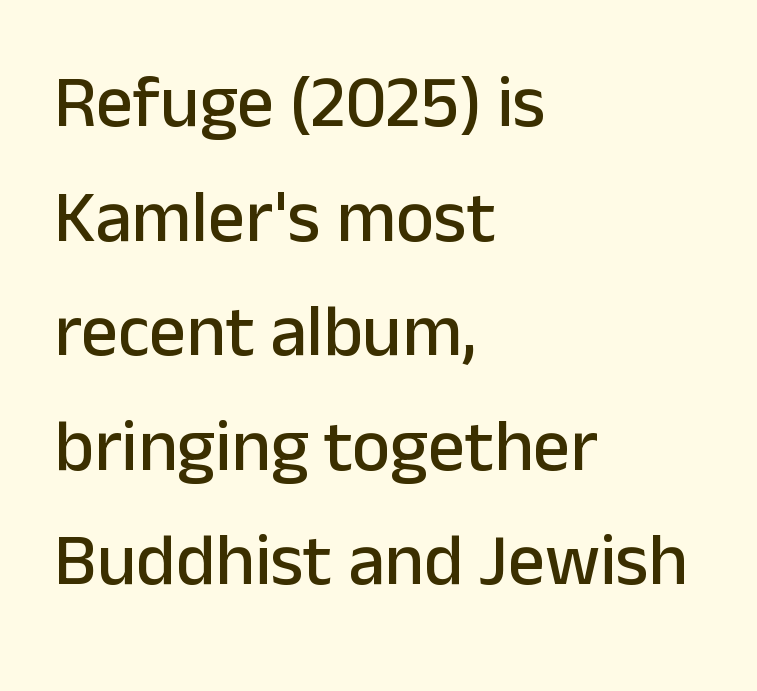
{"serif": "no", "italic": "no", "width": "normal", "stroke_contrast": "low", "x_height": "medium", "monospaced": "no", "underline": "no", "align": "left", "line_spacing": "normal", "line_spacing_ratio": 1.57, "letter_spacing": "normal", "letter_spacing_em": 0.0, "glyph_px": 73}
